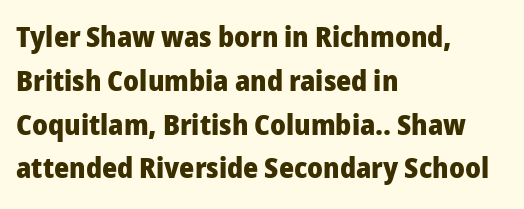
The image shows 29 px heavy sans-serif type, upright; set left-aligned, normal line spacing (1.51x), normal letter spacing, not underlined; low stroke contrast and a medium x-height.
